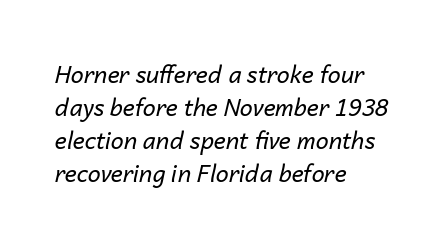
The image shows 23 px text type, italic (leaning right); set left-aligned, normal line spacing (1.44x), normal letter spacing, not underlined.
